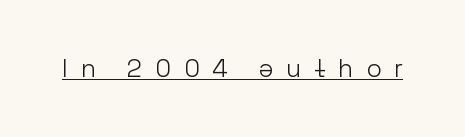
Honestly, the underline is the first thing you notice here. The letterforms stand isolated, each surrounded by extra space. It's the straight-up-and-down kind of type. Bold? No — there's no thickening of the strokes.
